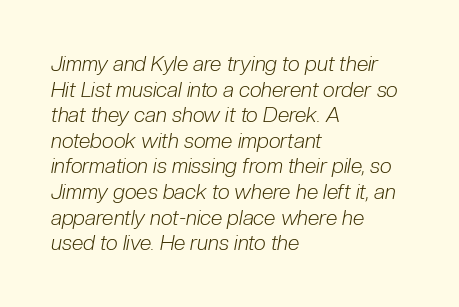
The image shows 21 px text type, italic (leaning right); set left-aligned, line spacing 1.22x, normal letter spacing, not underlined.
